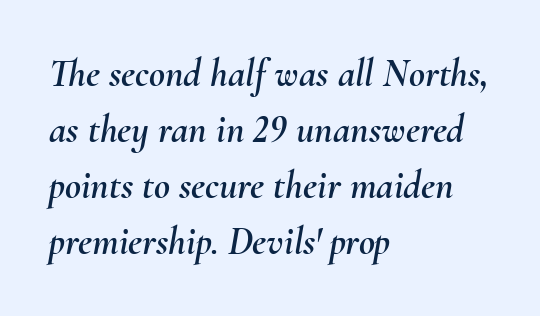
The font's italic variant was chosen for this text. The space between consecutive lines is moderate. Letters rest on an invisible, unmarked baseline. The letters sit at their default tracking, neither squeezed nor spread.
